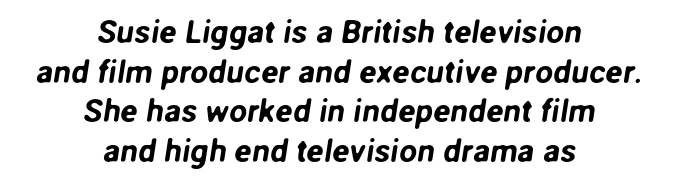
{"serif": "no", "width": "normal", "stroke_contrast": "low", "x_height": "medium", "monospaced": "no", "underline": "no", "align": "center", "line_spacing_ratio": 1.24, "letter_spacing": "normal", "letter_spacing_em": 0.0, "glyph_px": 32}
